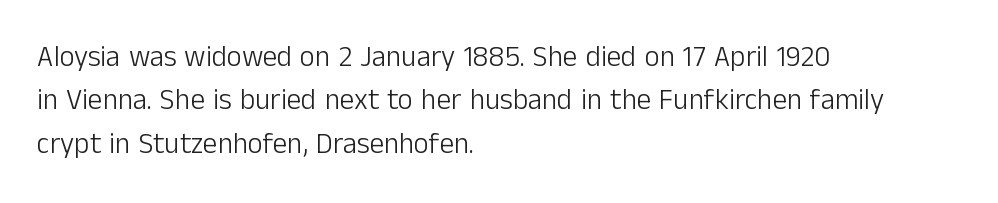
{"serif": "no", "italic": "no", "bold": "no", "weight": "light", "width": "normal", "stroke_contrast": "low", "x_height": "medium", "monospaced": "no", "underline": "no", "align": "left", "line_spacing": "normal", "line_spacing_ratio": 1.5, "letter_spacing": "normal", "letter_spacing_em": 0.0, "glyph_px": 29}
